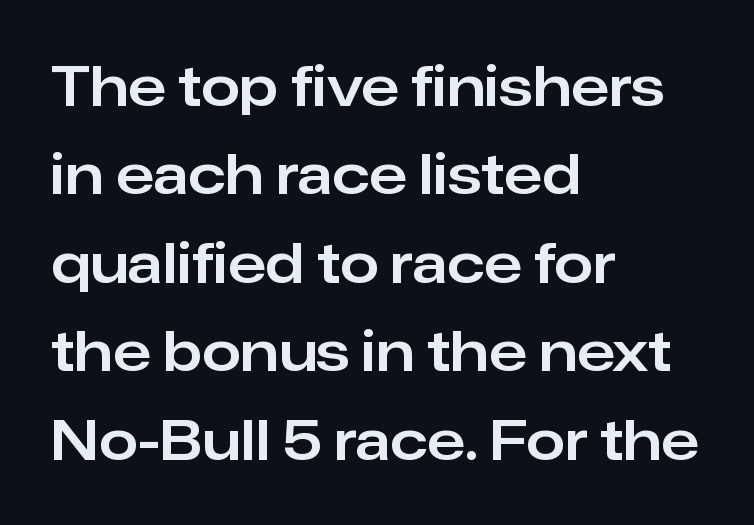
The typeface chosen for these lines omits serifs. Interline gaps are of average width in this sample. A classic flush-left, rag-right setting is used for this passage. Check the space under the baseline: it is left empty.
